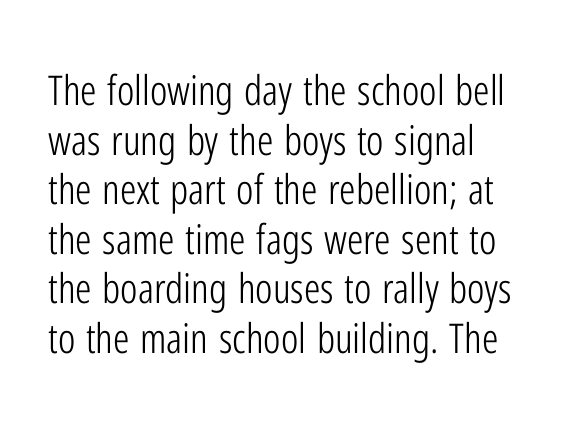
The image shows 41 px light, condensed sans-serif type, upright; set line spacing 1.21x, normal letter spacing, not underlined; low stroke contrast and a medium x-height.
